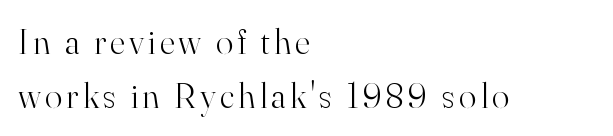
{"serif": "yes", "italic": "no", "bold": "no", "weight": "light", "width": "normal", "stroke_contrast": "high", "x_height": "small", "monospaced": "no", "underline": "no", "align": "left", "line_spacing": "normal", "line_spacing_ratio": 1.5, "glyph_px": 36}
